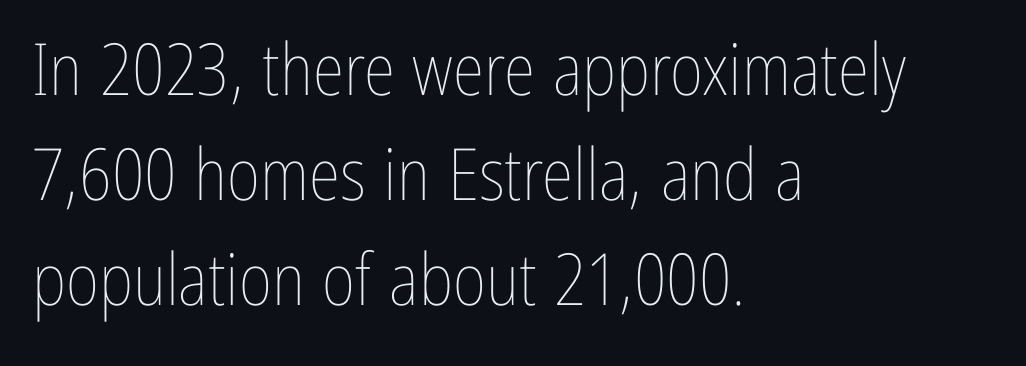
Default kerning and tracking; the words read as compact shapes. The strip under each line holds only bare page. Character widths vary here, with narrow letters taking less room than wide ones. You can tell it's not italic because the verticals are truly vertical. Evenly set lines give the paragraph a standard silhouette. Each stroke keeps to a modest, everyday thickness or less.
